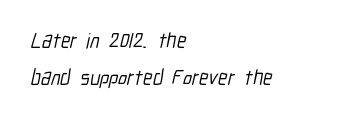
The image shows 21 px text type; set left-aligned, line spacing 1.78x, normal letter spacing, not underlined.
